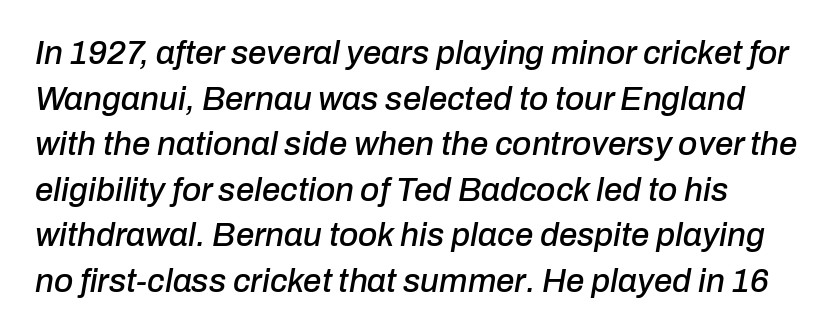
The image shows 33 px text type, italic (leaning right); set normal line spacing (1.38x), normal letter spacing, not underlined; low stroke contrast and a medium x-height.
